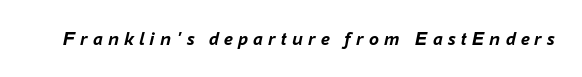
Each word looks stretched out because of the extra space between its letters. Compared with ordinary roman type, these characters are visibly tilted. The glyphs are unaccompanied by any horizontal stroke below them. Weight: bold.
